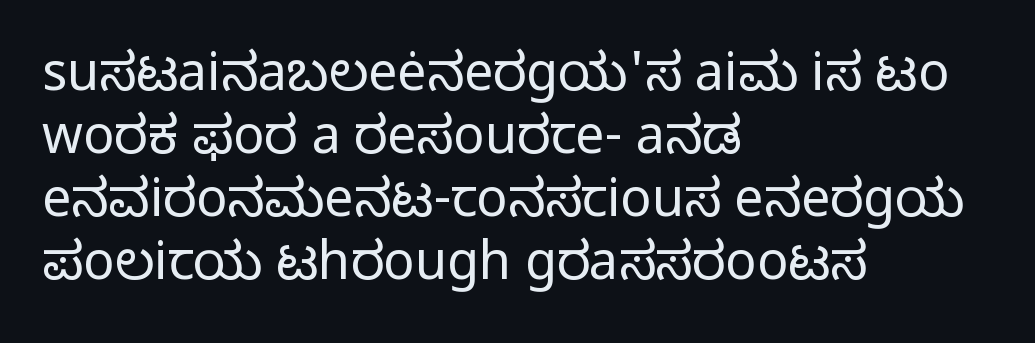
The string is rendered with underlining switched off. It's the straight-up-and-down kind of type. The letters advance in unequal steps, a hallmark of proportional type. Where is the straight margin? On the left. The passage shown is typeset with a sans-serif family. The tracking reads as untouched default to a designer's eye.
